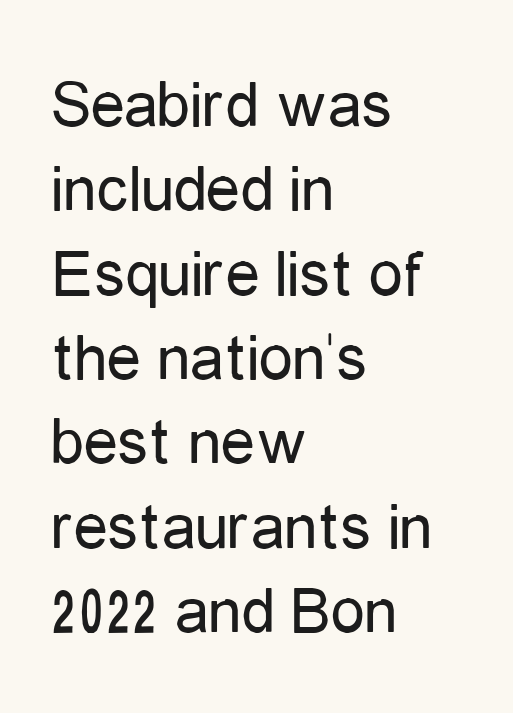
Is the block centered? No — it sits flush against the left margin. Serif or sans? Sans — the stroke terminals are bare. The passage shown is not underscored anywhere. Look at the tracking — it's just the regular setting, nothing added. The passage shown is typed in a proportional face where columns would drift.
